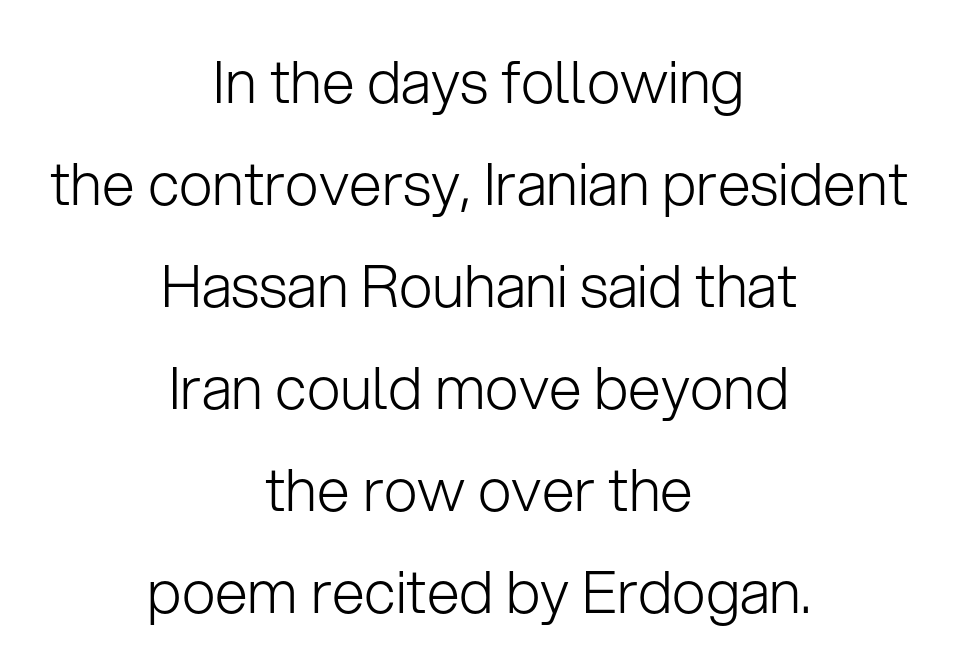
The image shows 59 px light sans-serif type, upright; set centered, line spacing 1.73x, normal letter spacing, not underlined; low stroke contrast and a medium x-height.
